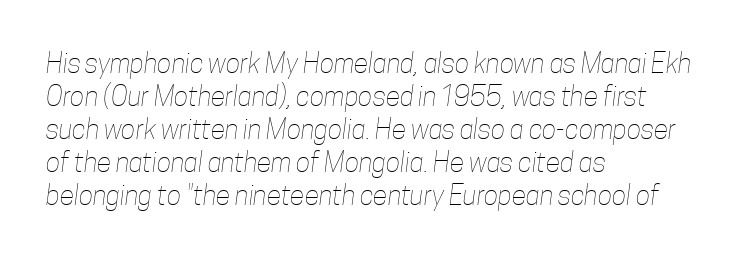
The ragged edge is on the right, which tells us the setting is flush left. The specimen omits any rule beneath the text block's lines. The passage shown has conventional tracking throughout. Think standard paragraph weight, or any step lighter than that.
